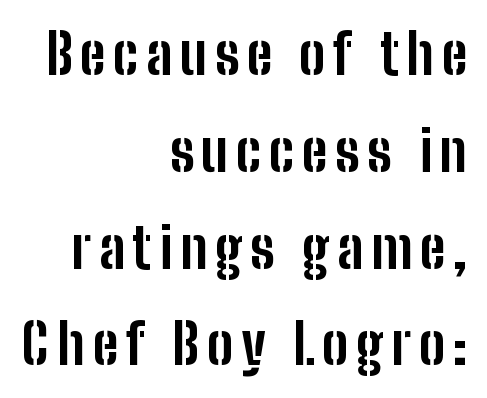
A full-strength bold gives these letters their thick strokes. Where is the straight margin? On the right. Do the characters align in a grid? No, the font is proportional. Anything drawn beneath the words? Only blank space.
